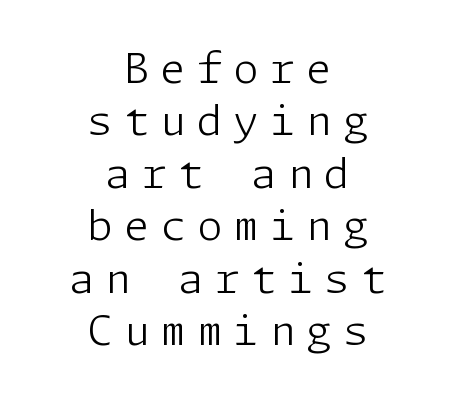
{"serif": "no", "italic": "no", "bold": "no", "weight": "light", "width": "normal", "stroke_contrast": "low", "x_height": "medium", "underline": "no", "align": "center", "line_spacing": "normal", "line_spacing_ratio": 1.28, "letter_spacing": "wide", "letter_spacing_em": 0.27, "glyph_px": 41}
